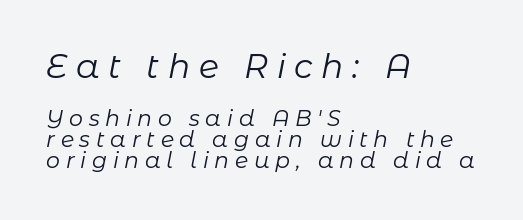
Q: Is the text bold? A: No.
Q: Is the text italic (slanted)? A: Yes, it leans right by about 11 degrees.
Q: Is the text underlined? A: No.
Q: How is the paragraph aligned? A: Left-aligned.
Q: Is the spacing between letters normal or unusually wide? A: Unusually wide.
Q: Is the spacing between lines tight, normal or loose? A: Tight.
Q: Which block of text is set in a larger size, the first (top) or the second (bottom)? A: The first (top) one.
Q: Width (condensed, normal, or wide)? A: Normal.
Q: Stroke contrast? A: Low.
Q: x-height? A: Medium.
Q: Monospaced? A: No.
